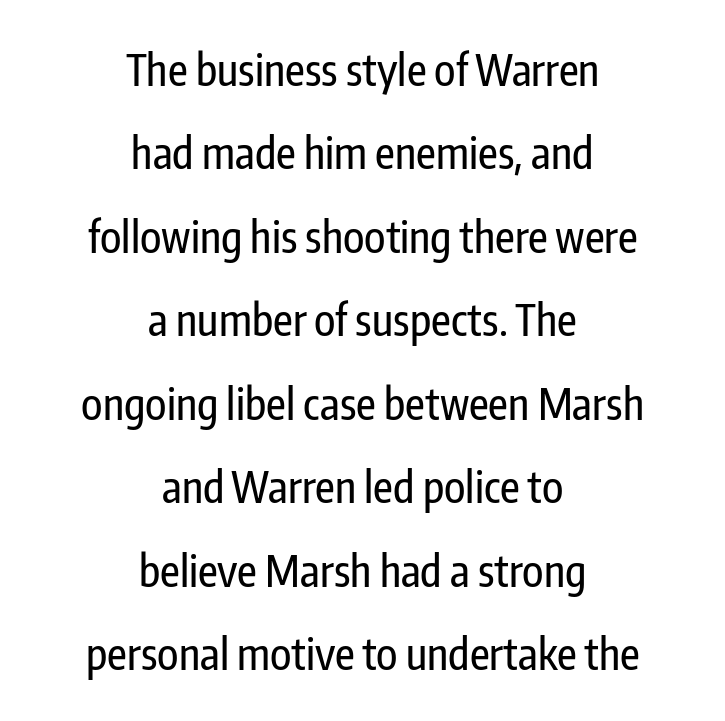
Q: Is the text italic (slanted)? A: No, it is upright.
Q: Is the typeface a serif or a sans-serif typeface? A: Sans-serif.
Q: Is the text underlined? A: No.
Q: How is the paragraph aligned? A: Centered.
Q: Is the spacing between letters normal or unusually wide? A: Normal.
Q: Is the spacing between lines tight, normal or loose? A: Loose.
Q: Width (condensed, normal, or wide)? A: Condensed.
Q: Stroke contrast? A: Low.
Q: x-height? A: Medium.
Q: Monospaced? A: No.
